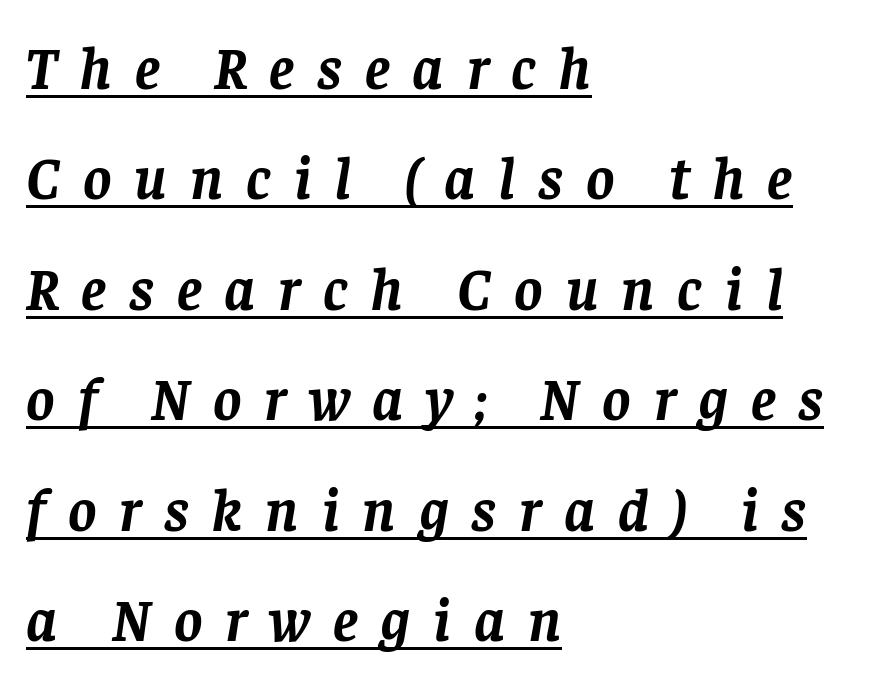
The image shows 60 px semibold serif type, italic (leaning right); set left-aligned, line spacing 1.84x, unusually wide letter spacing (+0.38 em), underlined; low stroke contrast and a large x-height.
